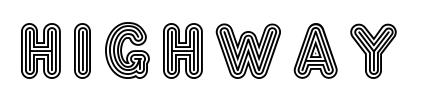
{"italic": "no", "width": "condensed", "x_height": "large", "monospaced": "no", "underline": "no", "glyph_px": 68}
